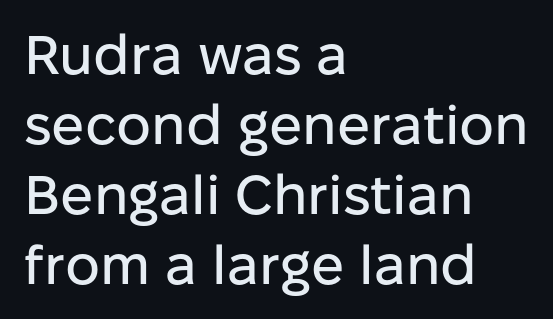
Q: Is the text italic (slanted)? A: No, it is upright.
Q: Is the typeface a serif or a sans-serif typeface? A: Sans-serif.
Q: Is the text underlined? A: No.
Q: How is the paragraph aligned? A: Left-aligned.
Q: Is the spacing between letters normal or unusually wide? A: Normal.
Q: Is the spacing between lines tight, normal or loose? A: Normal.
Q: Width (condensed, normal, or wide)? A: Normal.
Q: Stroke contrast? A: Low.
Q: x-height? A: Medium.
Q: Monospaced? A: No.
